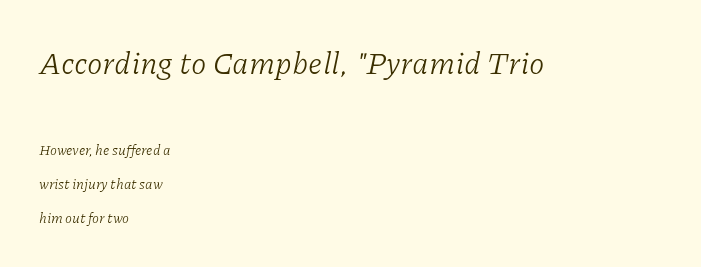
Q: Is the text bold? A: No.
Q: Is the text italic (slanted)? A: Yes, it leans right by about 11 degrees.
Q: Is the typeface a serif or a sans-serif typeface? A: Serif.
Q: Is the text underlined? A: No.
Q: How is the paragraph aligned? A: Left-aligned.
Q: Is the spacing between letters normal or unusually wide? A: Normal.
Q: Is the spacing between lines tight, normal or loose? A: Loose.
Q: Which block of text is set in a larger size, the first (top) or the second (bottom)? A: The first (top) one.
Q: Width (condensed, normal, or wide)? A: Normal.
Q: Stroke contrast? A: Low.
Q: x-height? A: Medium.
Q: Monospaced? A: No.
